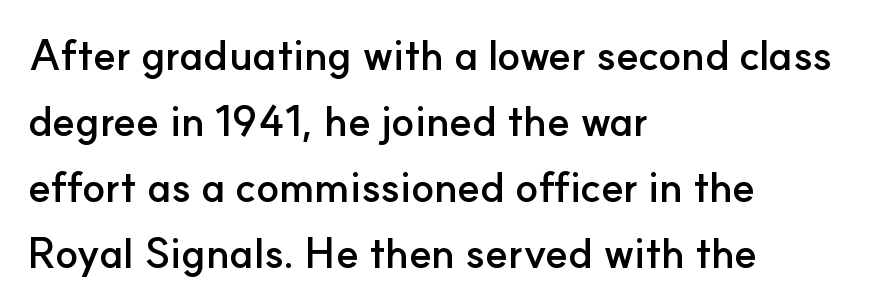
Q: Is the text bold? A: Yes.
Q: Is the text italic (slanted)? A: No, it is upright.
Q: Is the typeface a serif or a sans-serif typeface? A: Sans-serif.
Q: Is the text underlined? A: No.
Q: How is the paragraph aligned? A: Left-aligned.
Q: Is the spacing between letters normal or unusually wide? A: Normal.
Q: Is the spacing between lines tight, normal or loose? A: Normal.
Q: Width (condensed, normal, or wide)? A: Normal.
Q: Stroke contrast? A: Low.
Q: x-height? A: Small.
Q: Monospaced? A: No.
